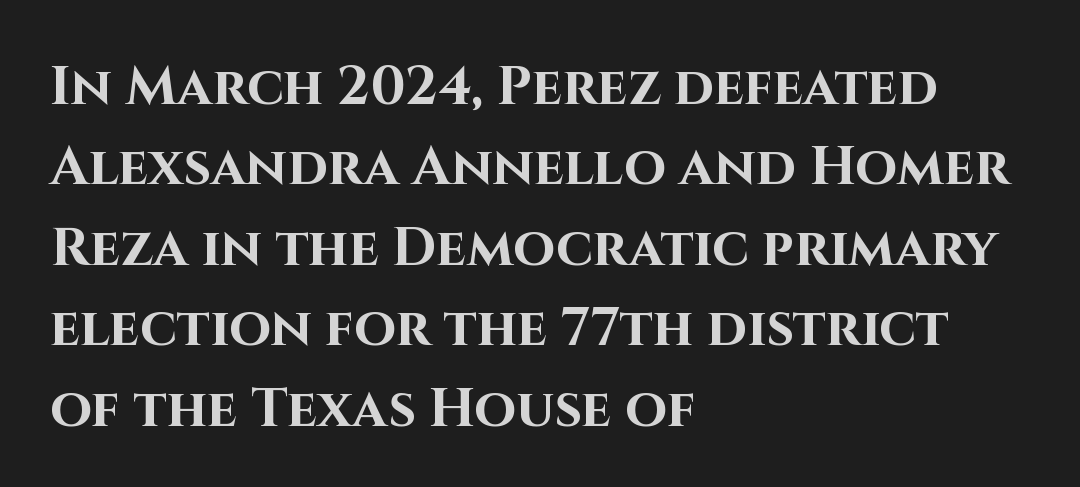
The rag falls on the right side of this text block. Characters follow at the spacing the type designer built in. Look at the stroke-to-counter ratio: heavy, a bold. The line-height multiplier appears to be the usual default. The zone under the glyphs is completely vacant.
